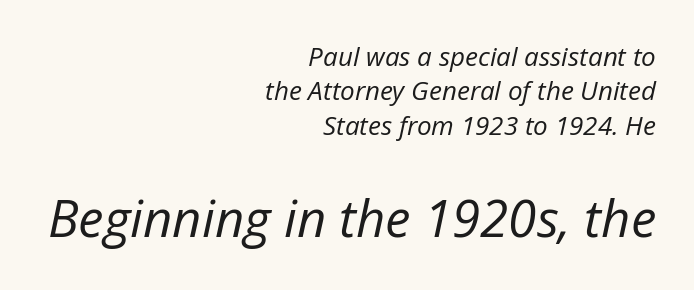
{"italic": "yes", "lean": "right", "slant_degrees": 12, "bold": "no", "weight": "regular", "width": "normal", "stroke_contrast": "low", "x_height": "medium", "monospaced": "no", "underline": "no", "align": "right", "line_spacing": "normal", "line_spacing_ratio": 1.32, "letter_spacing": "normal", "letter_spacing_em": 0.0, "larger_block": "second", "size_ratio": 1.96, "glyph_px": 51}
